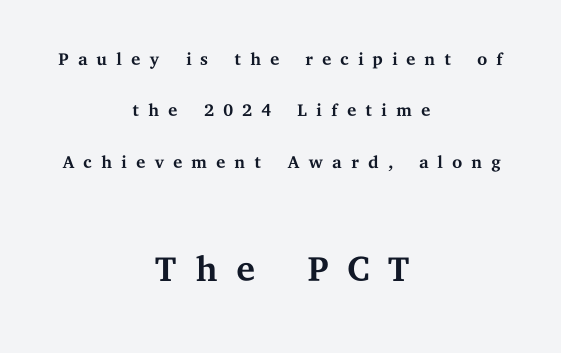
Q: Is the text bold? A: No.
Q: Is the text italic (slanted)? A: No, it is upright.
Q: Is the typeface a serif or a sans-serif typeface? A: Serif.
Q: Is the text underlined? A: No.
Q: How is the paragraph aligned? A: Centered.
Q: Is the spacing between letters normal or unusually wide? A: Unusually wide.
Q: Is the spacing between lines tight, normal or loose? A: Loose.
Q: Which block of text is set in a larger size, the first (top) or the second (bottom)? A: The second (bottom) one.
Q: Width (condensed, normal, or wide)? A: Wide.
Q: Stroke contrast? A: Medium.
Q: x-height? A: Medium.
Q: Monospaced? A: No.
